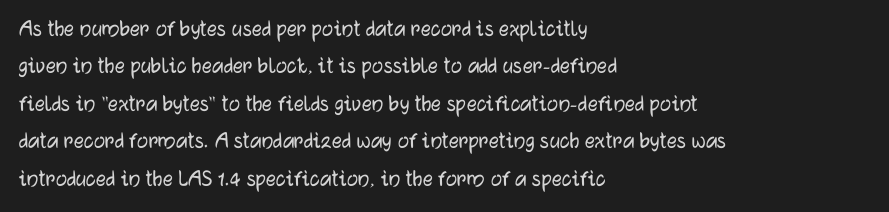
Q: Is the text italic (slanted)? A: No, it is upright.
Q: Is the text underlined? A: No.
Q: How is the paragraph aligned? A: Left-aligned.
Q: Is the spacing between letters normal or unusually wide? A: Normal.
Q: Is the spacing between lines tight, normal or loose? A: Normal.
